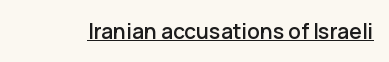
Students, note that the glyphs here touch the page at normal intervals. Does a line run under the words? Yes, clearly. Designer's note — italics off, roman on.
